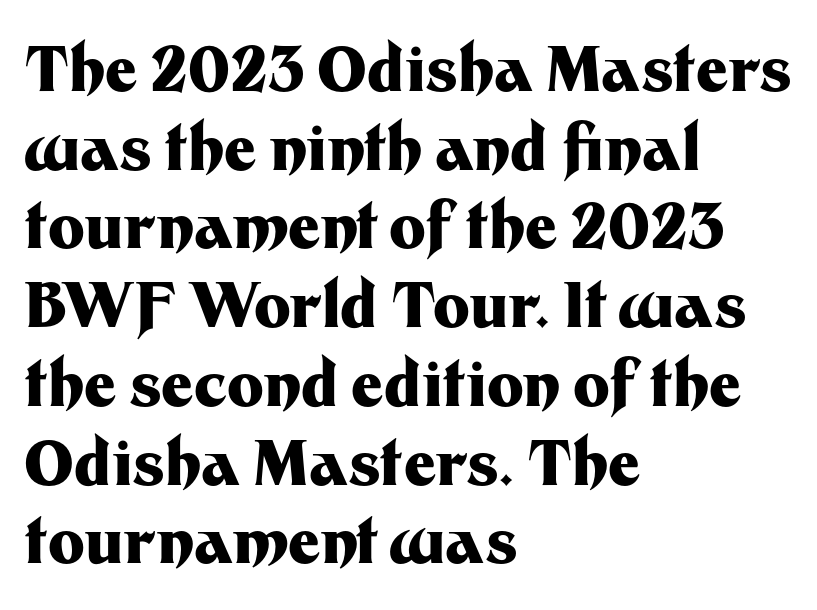
{"serif": "no", "italic": "no", "bold": "yes", "weight": "heavy", "width": "normal", "stroke_contrast": "medium", "x_height": "medium", "monospaced": "no", "underline": "no", "align": "left", "line_spacing": "normal", "line_spacing_ratio": 1.27, "letter_spacing": "normal", "letter_spacing_em": 0.0, "glyph_px": 62}
